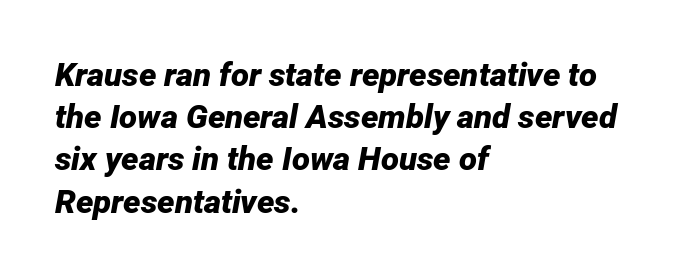
The string is rendered with underlining switched off. The passage shown has conventional tracking throughout. The lettering tilts uniformly, giving the passage an italic look. These lines are set flush left with a ragged right edge. Successive baselines arrive at the customary interval.
